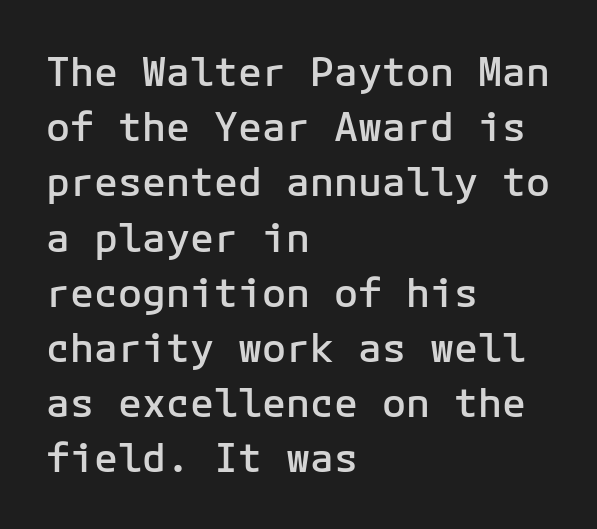
The image shows 40 px semibold sans-serif type, upright; set left-aligned, normal line spacing (1.38x), normal letter spacing, not underlined; low stroke contrast and a medium x-height.
